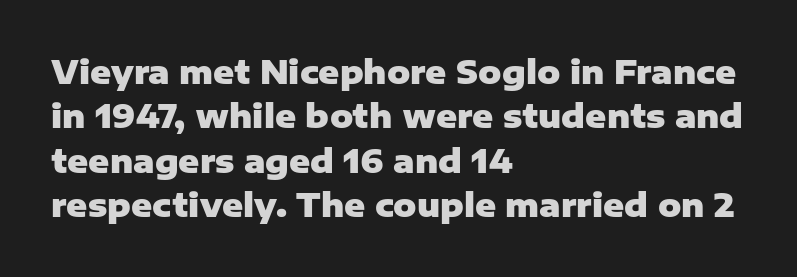
{"serif": "no", "italic": "no", "bold": "yes", "weight": "heavy", "width": "normal", "stroke_contrast": "low", "x_height": "medium", "monospaced": "no", "underline": "no", "align": "left", "line_spacing": "normal", "line_spacing_ratio": 1.39, "letter_spacing": "normal", "letter_spacing_em": 0.0, "glyph_px": 32}
